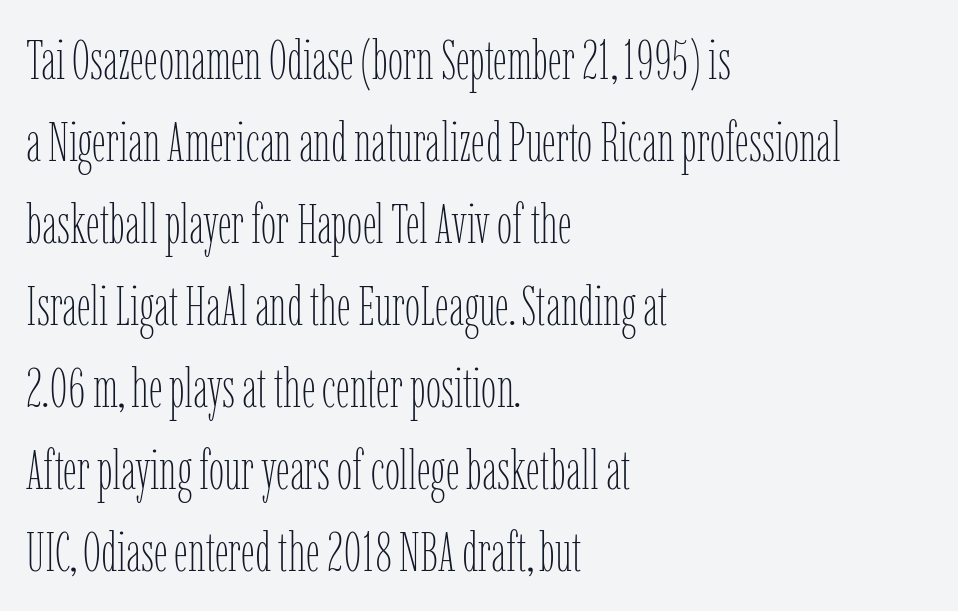
Q: Is the text bold? A: No.
Q: Is the text italic (slanted)? A: No, it is upright.
Q: Is the text underlined? A: No.
Q: How is the paragraph aligned? A: Left-aligned.
Q: Is the spacing between letters normal or unusually wide? A: Normal.
Q: Is the spacing between lines tight, normal or loose? A: Normal.
Q: Width (condensed, normal, or wide)? A: Condensed.
Q: Stroke contrast? A: Low.
Q: x-height? A: Medium.
Q: Monospaced? A: No.
